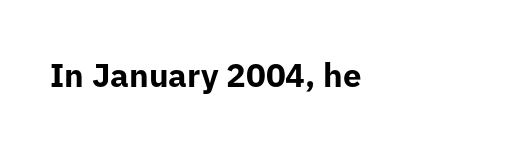
The image shows 33 px bold sans-serif type, upright; set normal letter spacing, not underlined; low stroke contrast and a medium x-height.
